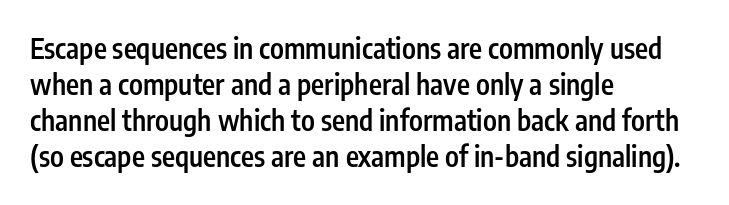
{"serif": "no", "italic": "no", "bold": "semi", "weight": "semibold", "width": "condensed", "stroke_contrast": "low", "x_height": "medium", "monospaced": "no", "underline": "no", "align": "left", "line_spacing": "normal", "line_spacing_ratio": 1.29, "letter_spacing": "normal", "letter_spacing_em": 0.0, "glyph_px": 28}
